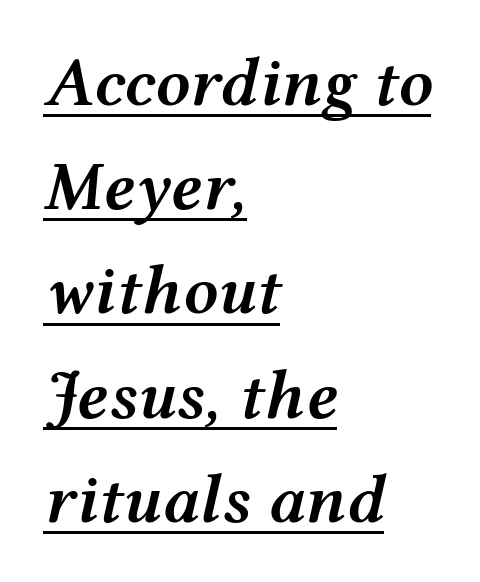
{"italic": "yes", "lean": "right", "slant_degrees": 12, "bold": "semi", "weight": "semibold", "width": "wide", "stroke_contrast": "medium", "x_height": "medium", "monospaced": "no", "underline": "yes", "align": "left", "line_spacing": "normal", "line_spacing_ratio": 1.51, "letter_spacing": "normal", "letter_spacing_em": 0.0, "glyph_px": 69}
